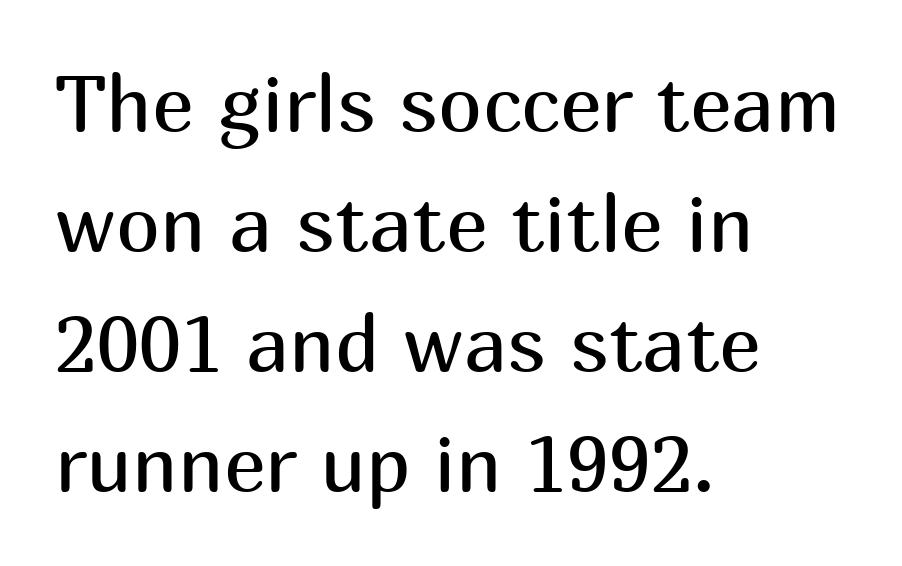
Q: Is the text bold? A: No.
Q: Is the text italic (slanted)? A: No, it is upright.
Q: Is the typeface a serif or a sans-serif typeface? A: Sans-serif.
Q: Is the text underlined? A: No.
Q: How is the paragraph aligned? A: Left-aligned.
Q: Is the spacing between letters normal or unusually wide? A: Normal.
Q: Is the spacing between lines tight, normal or loose? A: Normal.
Q: Width (condensed, normal, or wide)? A: Normal.
Q: Stroke contrast? A: Medium.
Q: x-height? A: Medium.
Q: Monospaced? A: No.
